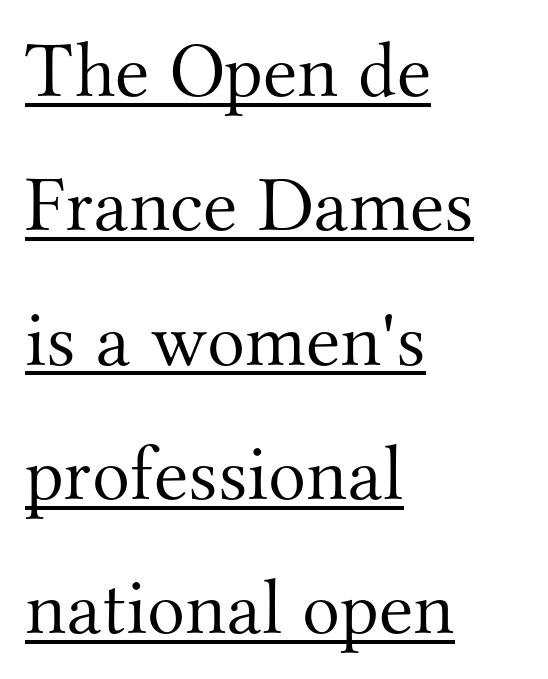
The image shows 79 px light serif type, upright; set left-aligned, normal line spacing (1.7x), normal letter spacing, underlined; medium stroke contrast and a small x-height.
